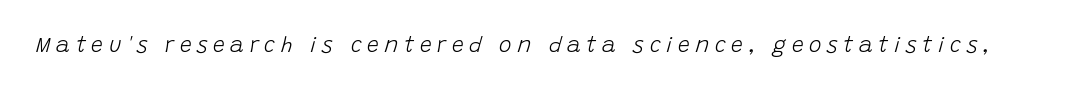
Is the letter spacing exaggerated? Yes — the characters are pushed far apart. Just letters on the line, the space beneath them empty. On a weight scale, this lands at 450 or below. Is the type slanted? Yes — the strokes lean at a clear angle.
